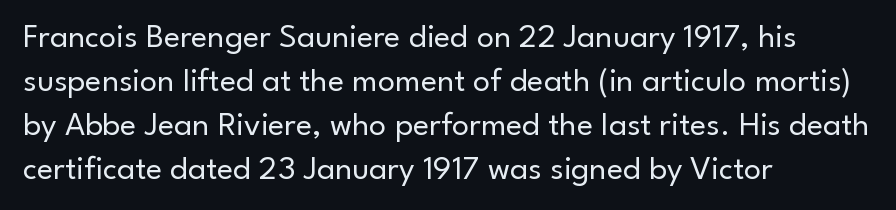
The image shows 34 px regular-weight sans-serif type, upright; set left-aligned, normal line spacing (1.29x), normal letter spacing, not underlined; low stroke contrast and a small x-height.
